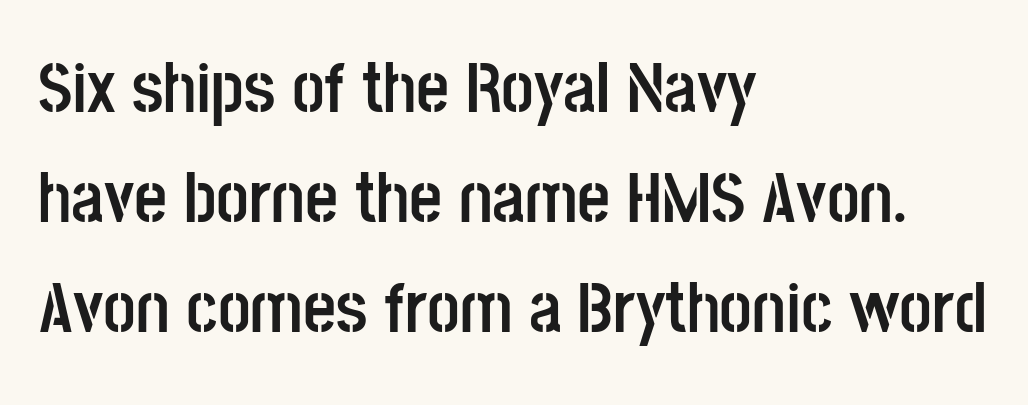
Q: Is the text bold? A: Yes.
Q: Is the text italic (slanted)? A: No, it is upright.
Q: Is the typeface a serif or a sans-serif typeface? A: Sans-serif.
Q: Is the text underlined? A: No.
Q: How is the paragraph aligned? A: Left-aligned.
Q: Is the spacing between letters normal or unusually wide? A: Normal.
Q: Is the spacing between lines tight, normal or loose? A: Normal.
Q: Width (condensed, normal, or wide)? A: Condensed.
Q: Stroke contrast? A: Low.
Q: x-height? A: Large.
Q: Monospaced? A: No.
